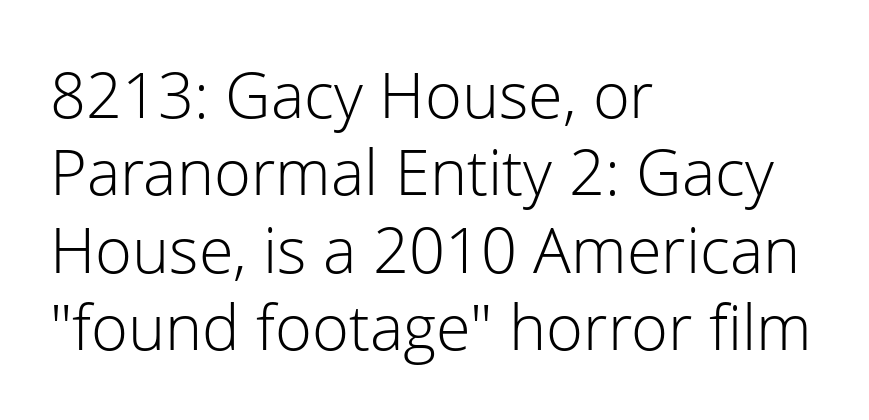
Q: Is the text bold? A: No.
Q: Is the text italic (slanted)? A: No, it is upright.
Q: Is the typeface a serif or a sans-serif typeface? A: Sans-serif.
Q: Is the text underlined? A: No.
Q: How is the paragraph aligned? A: Left-aligned.
Q: Is the spacing between letters normal or unusually wide? A: Normal.
Q: Width (condensed, normal, or wide)? A: Normal.
Q: Stroke contrast? A: Low.
Q: x-height? A: Medium.
Q: Monospaced? A: No.
